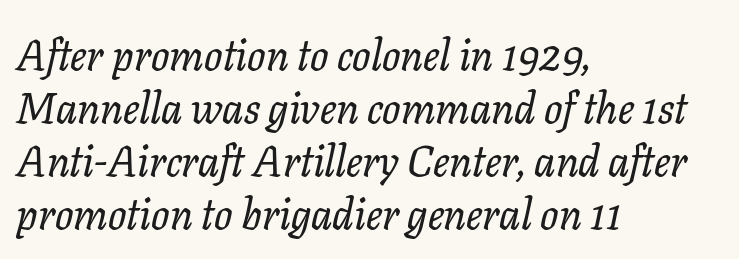
Q: Is the text italic (slanted)? A: Yes, it leans right by about 11 degrees.
Q: Is the typeface a serif or a sans-serif typeface? A: Serif.
Q: Is the text underlined? A: No.
Q: How is the paragraph aligned? A: Left-aligned.
Q: Is the spacing between letters normal or unusually wide? A: Normal.
Q: Width (condensed, normal, or wide)? A: Normal.
Q: Stroke contrast? A: Low.
Q: x-height? A: Medium.
Q: Monospaced? A: No.
